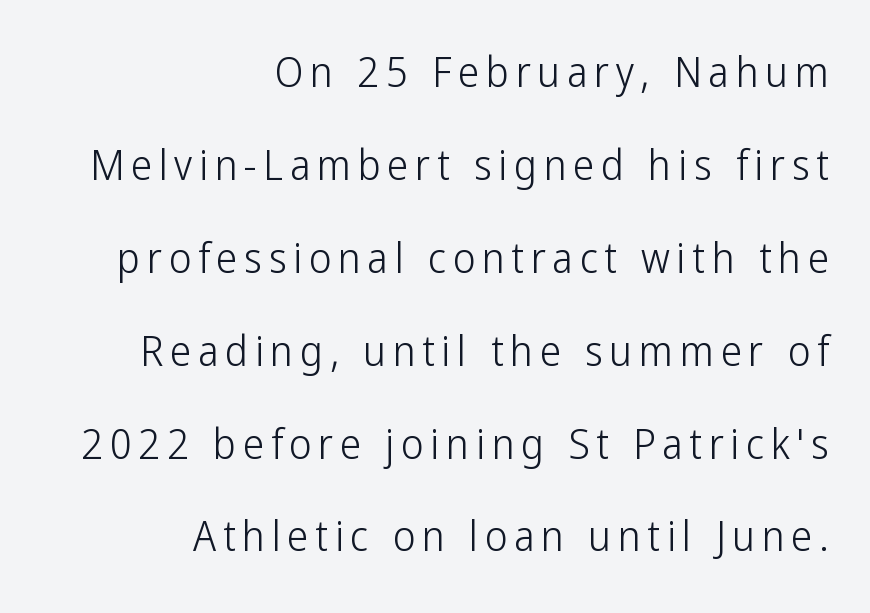
Q: Is the text bold? A: No.
Q: Is the text italic (slanted)? A: No, it is upright.
Q: Is the typeface a serif or a sans-serif typeface? A: Sans-serif.
Q: Is the text underlined? A: No.
Q: How is the paragraph aligned? A: Right-aligned.
Q: Is the spacing between lines tight, normal or loose? A: Loose.
Q: Width (condensed, normal, or wide)? A: Condensed.
Q: Stroke contrast? A: Low.
Q: x-height? A: Medium.
Q: Monospaced? A: No.
